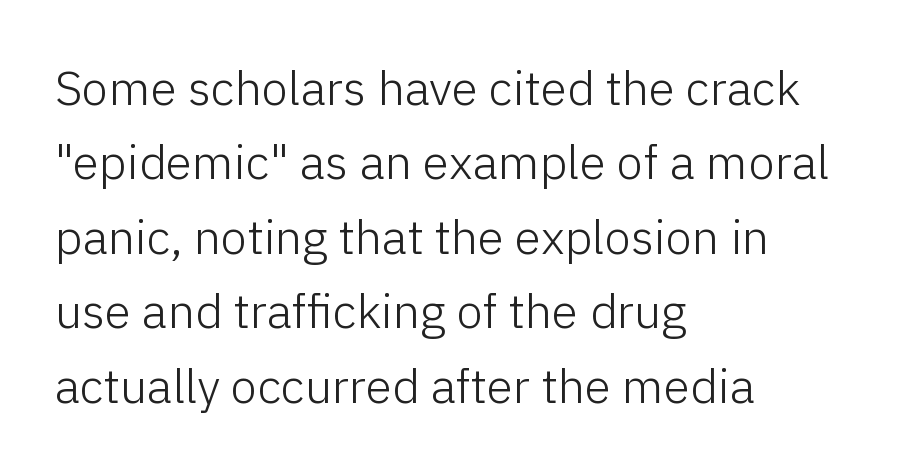
The image shows 48 px light sans-serif type, upright; set left-aligned, normal line spacing (1.55x), normal letter spacing, not underlined; low stroke contrast and a medium x-height.
